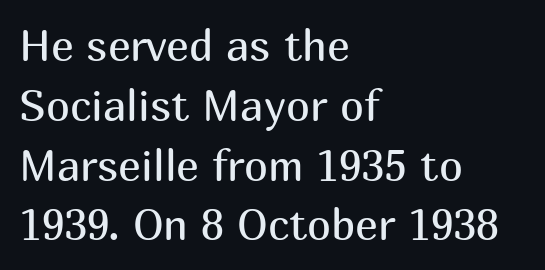
{"serif": "no", "italic": "no", "bold": "no", "weight": "regular", "width": "normal", "stroke_contrast": "medium", "x_height": "medium", "monospaced": "no", "underline": "no", "align": "left", "line_spacing": "normal", "line_spacing_ratio": 1.39, "letter_spacing": "normal", "letter_spacing_em": 0.0, "glyph_px": 43}
